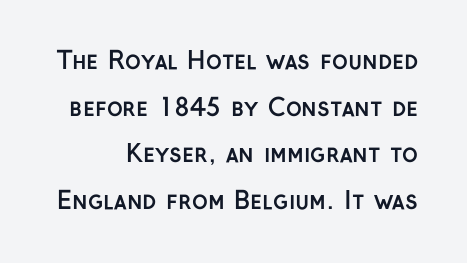
{"italic": "no", "bold": "yes", "underline": "no", "line_spacing": "loose", "line_spacing_ratio": 1.94, "letter_spacing": "normal", "letter_spacing_em": 0.0, "glyph_px": 24}
